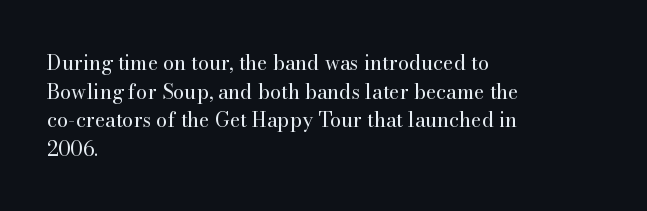
The image shows 20 px text type, upright; set left-aligned, normal line spacing (1.43x), normal letter spacing, not underlined.
